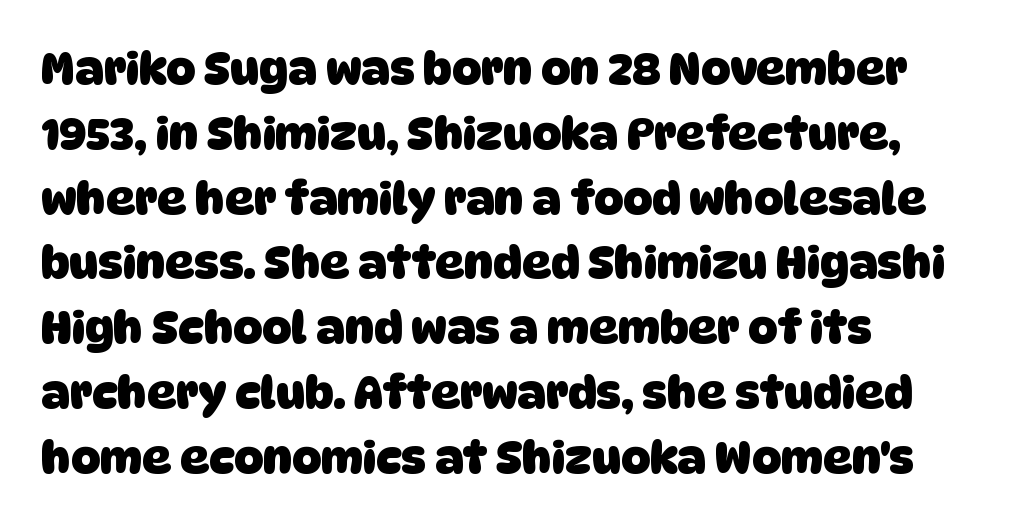
{"serif": "no", "bold": "yes", "weight": "heavy", "width": "normal", "stroke_contrast": "low", "x_height": "large", "monospaced": "no", "underline": "no", "align": "left", "line_spacing": "normal", "line_spacing_ratio": 1.44, "letter_spacing": "normal", "letter_spacing_em": 0.0, "glyph_px": 45}
